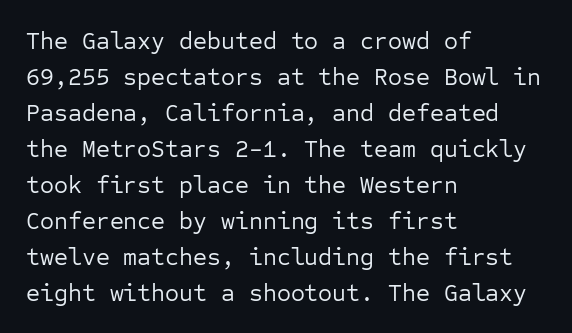
There is no visible air inserted between adjacent glyphs. The rendering anchors every line to the left-hand side. Counters stay open thanks to moderate or lighter strokes. Is there much room between lines? A standard amount, neither cramped nor airy. Type without underlining.
